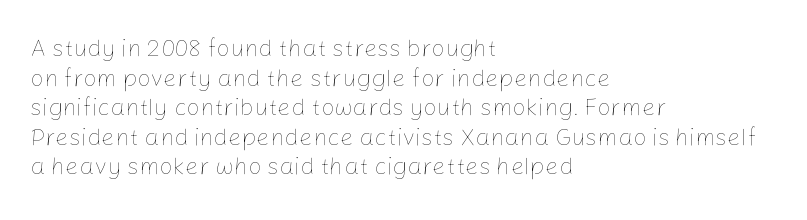
The image shows 24 px text type, upright; set left-aligned, line spacing 1.23x, normal letter spacing, not underlined.
